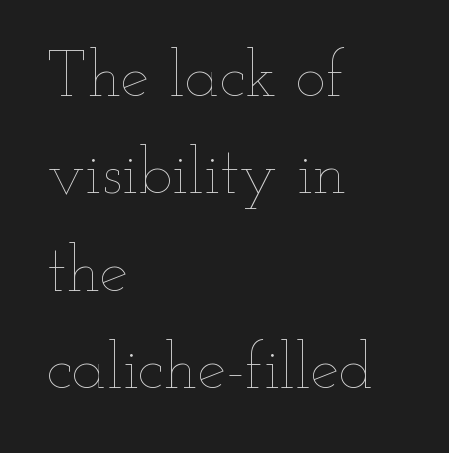
Q: Is the text bold? A: No.
Q: Is the text italic (slanted)? A: No, it is upright.
Q: Is the text underlined? A: No.
Q: How is the paragraph aligned? A: Left-aligned.
Q: Is the spacing between letters normal or unusually wide? A: Normal.
Q: Is the spacing between lines tight, normal or loose? A: Normal.
Q: Width (condensed, normal, or wide)? A: Wide.
Q: Stroke contrast? A: Low.
Q: x-height? A: Small.
Q: Monospaced? A: No.
